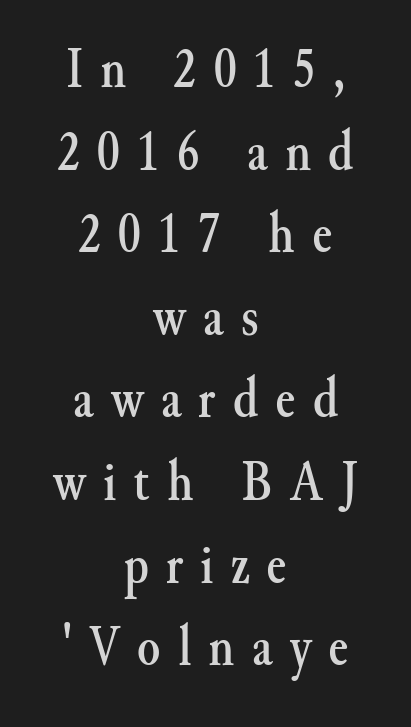
The image shows 59 px serif type, upright; set centered, normal line spacing (1.4x), unusually wide letter spacing (+0.29 em), not underlined; medium stroke contrast and a small x-height.
